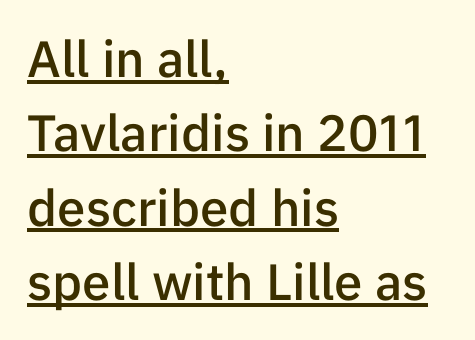
{"serif": "no", "italic": "no", "bold": "semi", "weight": "semibold", "width": "normal", "stroke_contrast": "low", "x_height": "medium", "monospaced": "no", "underline": "yes", "align": "left", "line_spacing": "normal", "line_spacing_ratio": 1.46, "letter_spacing": "normal", "letter_spacing_em": 0.0, "glyph_px": 51}
